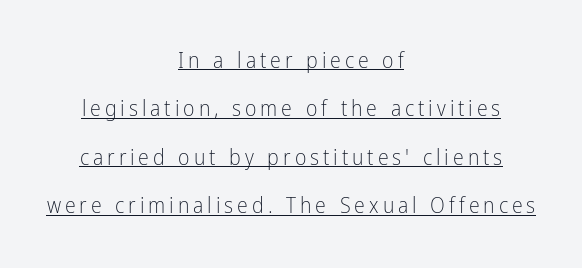
The image shows 22 px text type, upright; set centered, loose line spacing (2.2x), underlined.
